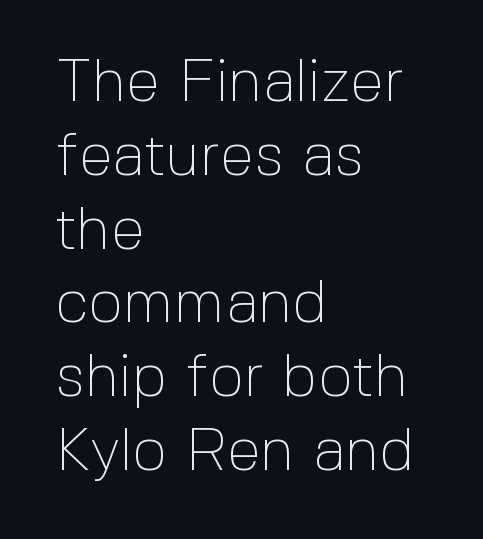
Q: Is the text bold? A: No.
Q: Is the text italic (slanted)? A: No, it is upright.
Q: Is the typeface a serif or a sans-serif typeface? A: Sans-serif.
Q: Is the text underlined? A: No.
Q: How is the paragraph aligned? A: Left-aligned.
Q: Is the spacing between letters normal or unusually wide? A: Normal.
Q: Width (condensed, normal, or wide)? A: Normal.
Q: x-height? A: Medium.
Q: Monospaced? A: No.
